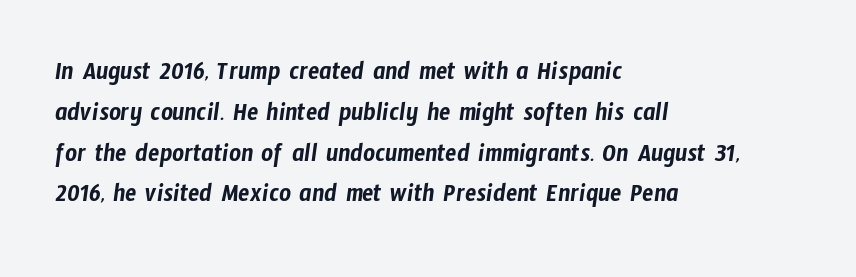
Q: Is the text underlined? A: No.
Q: How is the paragraph aligned? A: Left-aligned.
Q: Is the spacing between letters normal or unusually wide? A: Normal.
Q: Is the spacing between lines tight, normal or loose? A: Normal.
